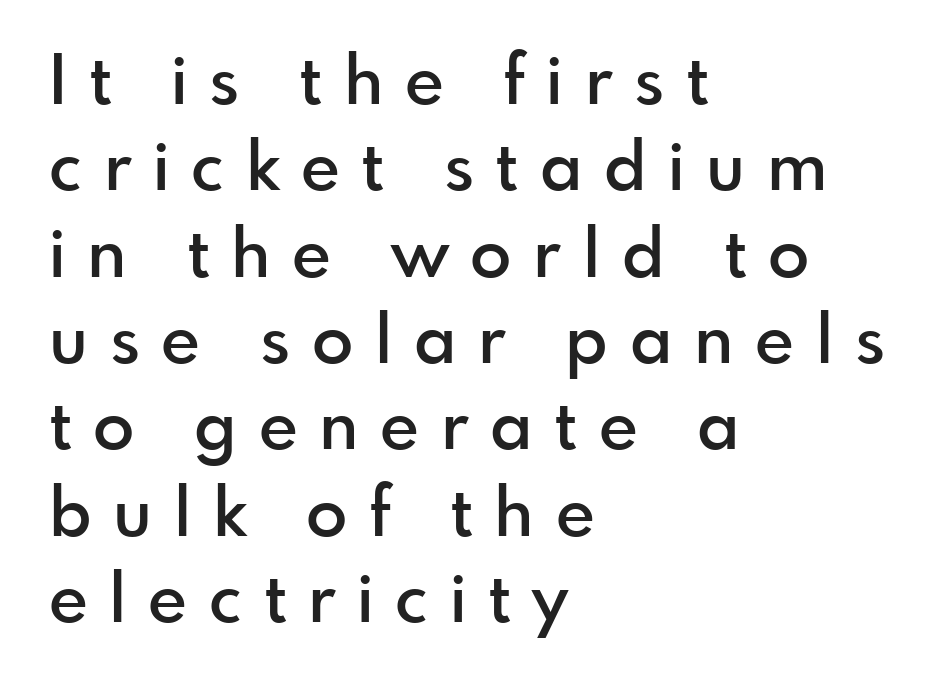
{"serif": "no", "italic": "no", "bold": "semi", "weight": "semibold", "width": "normal", "x_height": "small", "monospaced": "no", "underline": "no", "align": "left", "line_spacing": "normal", "line_spacing_ratio": 1.27, "letter_spacing": "wide", "letter_spacing_em": 0.32, "glyph_px": 68}
